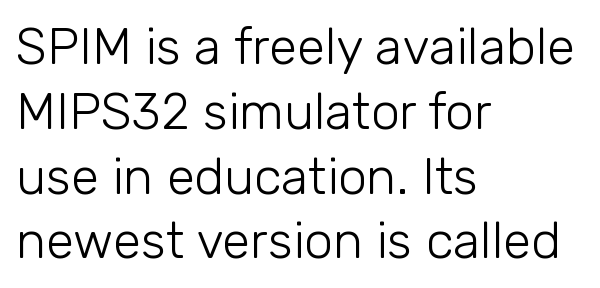
The image shows 51 px light sans-serif type, upright; set left-aligned, normal line spacing (1.27x), normal letter spacing, not underlined; low stroke contrast and a medium x-height.
